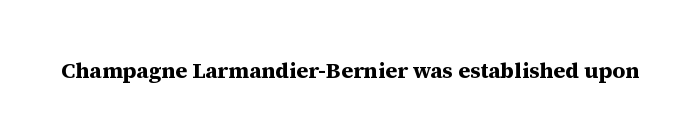
{"italic": "no", "bold": "yes", "underline": "no", "letter_spacing": "normal", "letter_spacing_em": 0.0, "glyph_px": 22}
